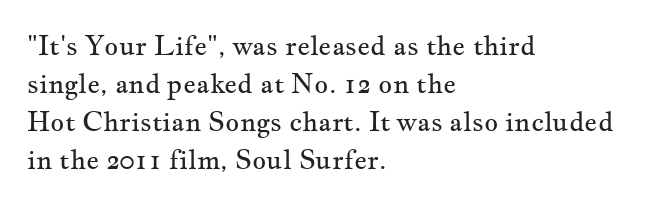
{"italic": "no", "bold": "no", "underline": "no", "align": "left", "line_spacing": "normal", "line_spacing_ratio": 1.41, "letter_spacing": "normal", "letter_spacing_em": 0.0, "glyph_px": 27}
